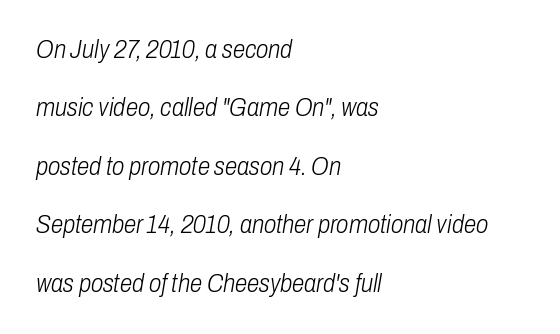
{"italic": "yes", "lean": "right", "slant_degrees": 10, "bold": "no", "underline": "no", "align": "left", "line_spacing": "loose", "line_spacing_ratio": 2.34, "letter_spacing": "normal", "letter_spacing_em": 0.0, "glyph_px": 25}
